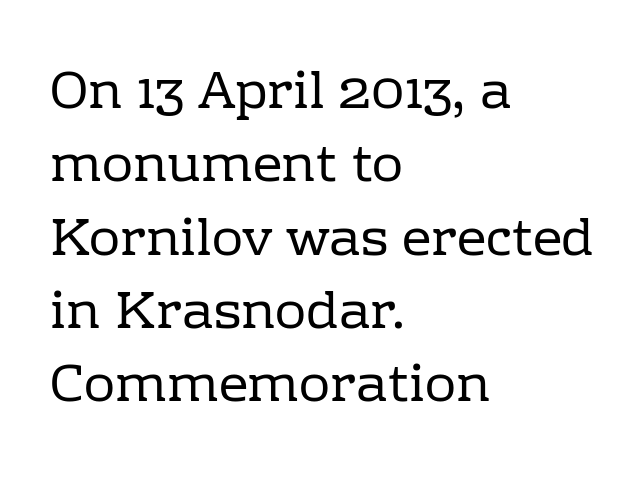
Q: Is the text bold? A: No.
Q: Is the text italic (slanted)? A: No, it is upright.
Q: Is the typeface a serif or a sans-serif typeface? A: Serif.
Q: Is the text underlined? A: No.
Q: How is the paragraph aligned? A: Left-aligned.
Q: Is the spacing between letters normal or unusually wide? A: Normal.
Q: Is the spacing between lines tight, normal or loose? A: Normal.
Q: Width (condensed, normal, or wide)? A: Normal.
Q: Stroke contrast? A: Low.
Q: x-height? A: Medium.
Q: Monospaced? A: No.
